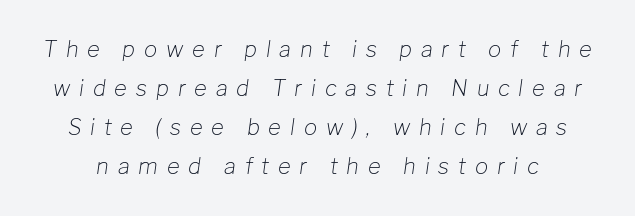
The image shows 22 px text type, italic (leaning right); set line spacing 1.78x, unusually wide letter spacing (+0.4 em), not underlined.
